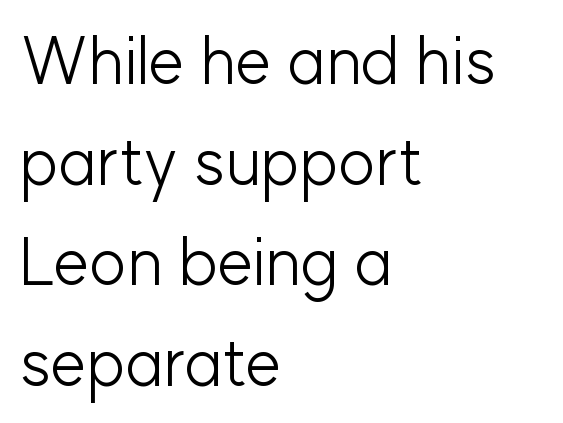
{"serif": "no", "italic": "no", "bold": "no", "weight": "light", "width": "normal", "stroke_contrast": "low", "x_height": "medium", "monospaced": "no", "underline": "no", "align": "left", "line_spacing": "normal", "line_spacing_ratio": 1.55, "letter_spacing": "normal", "letter_spacing_em": 0.0, "glyph_px": 65}
